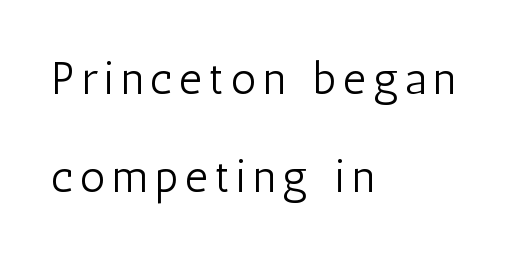
The typesetter chose a ragged-right arrangement here. Weight: not bold — regular or lighter. Proportional: the letters do not fall into vertical columns. The space directly below the letters is spotless.
